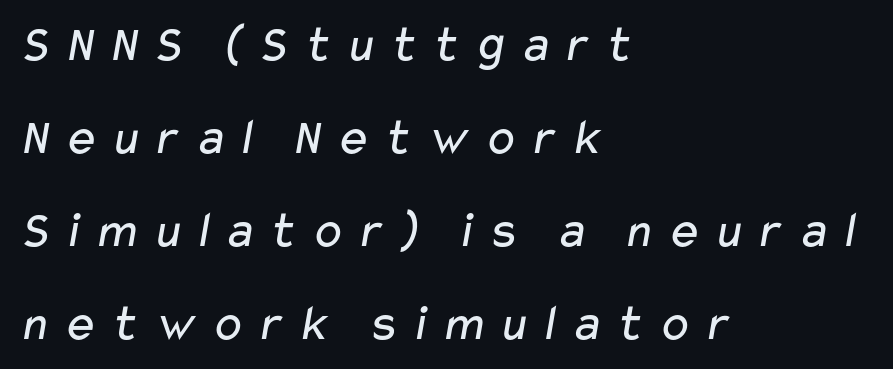
The image shows 52 px regular-weight, wide sans-serif type; set left-aligned, line spacing 1.79x, unusually wide letter spacing (+0.21 em), not underlined; low stroke contrast and a medium x-height.
